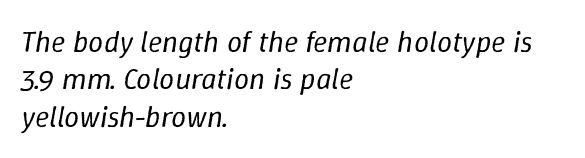
{"italic": "yes", "lean": "right", "slant_degrees": 9, "bold": "no", "weight": "regular", "width": "normal", "stroke_contrast": "low", "x_height": "medium", "monospaced": "no", "underline": "no", "align": "left", "line_spacing": "normal", "line_spacing_ratio": 1.25, "letter_spacing": "normal", "letter_spacing_em": 0.0, "glyph_px": 30}
